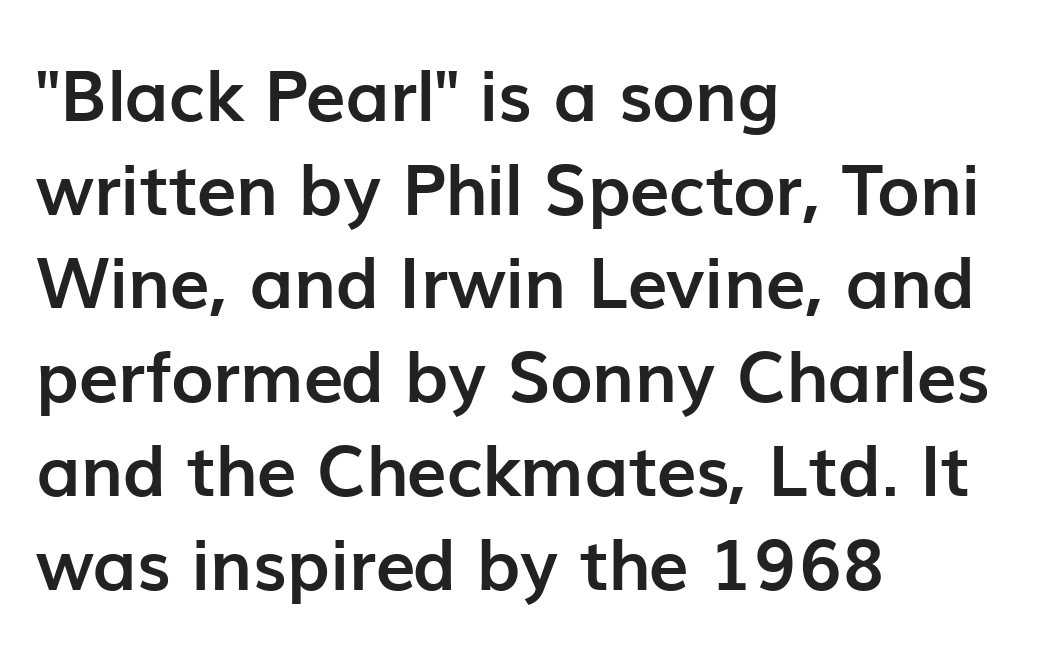
Q: Is the text bold? A: Yes.
Q: Is the text italic (slanted)? A: No, it is upright.
Q: Is the typeface a serif or a sans-serif typeface? A: Sans-serif.
Q: Is the text underlined? A: No.
Q: How is the paragraph aligned? A: Left-aligned.
Q: Is the spacing between letters normal or unusually wide? A: Normal.
Q: Is the spacing between lines tight, normal or loose? A: Normal.
Q: Width (condensed, normal, or wide)? A: Normal.
Q: Stroke contrast? A: Low.
Q: x-height? A: Medium.
Q: Monospaced? A: No.
